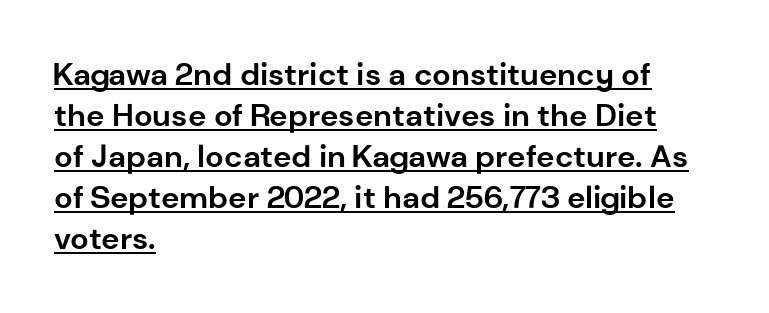
In terms of posture, this sample is upright. Looks like regular typesetting: each glyph gets only the width it needs. You can tell from the bare stems that sans-serif type was used. The ragged edge is on the right, which tells us the setting is flush left.
